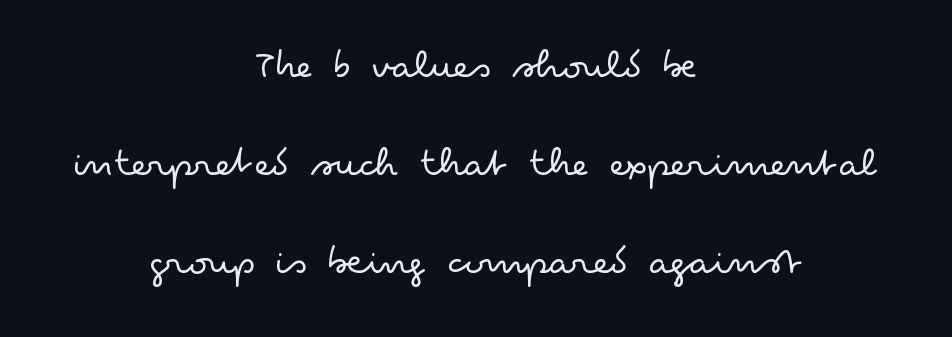
{"serif": "no", "italic": "no", "bold": "no", "weight": "light", "width": "wide", "stroke_contrast": "low", "x_height": "small", "monospaced": "no", "underline": "no", "align": "center", "line_spacing": "loose", "line_spacing_ratio": 2.28, "letter_spacing": "normal", "letter_spacing_em": 0.0, "glyph_px": 43}
